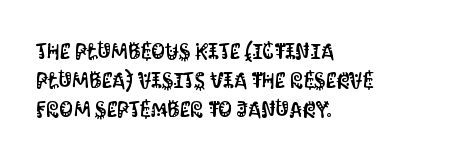
{"italic": "no", "underline": "no", "align": "left", "line_spacing": "normal", "line_spacing_ratio": 1.32, "letter_spacing": "normal", "letter_spacing_em": 0.0, "glyph_px": 22}
